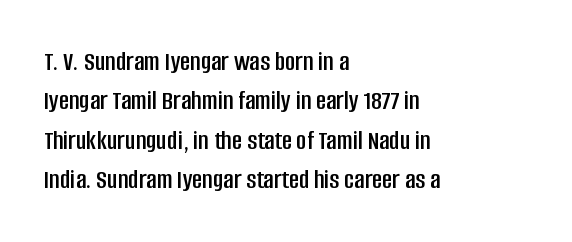
Q: Is the text italic (slanted)? A: No, it is upright.
Q: Is the typeface a serif or a sans-serif typeface? A: Sans-serif.
Q: Is the text underlined? A: No.
Q: How is the paragraph aligned? A: Left-aligned.
Q: Is the spacing between letters normal or unusually wide? A: Normal.
Q: Is the spacing between lines tight, normal or loose? A: Normal.
Q: Width (condensed, normal, or wide)? A: Condensed.
Q: Stroke contrast? A: Low.
Q: x-height? A: Large.
Q: Monospaced? A: No.
